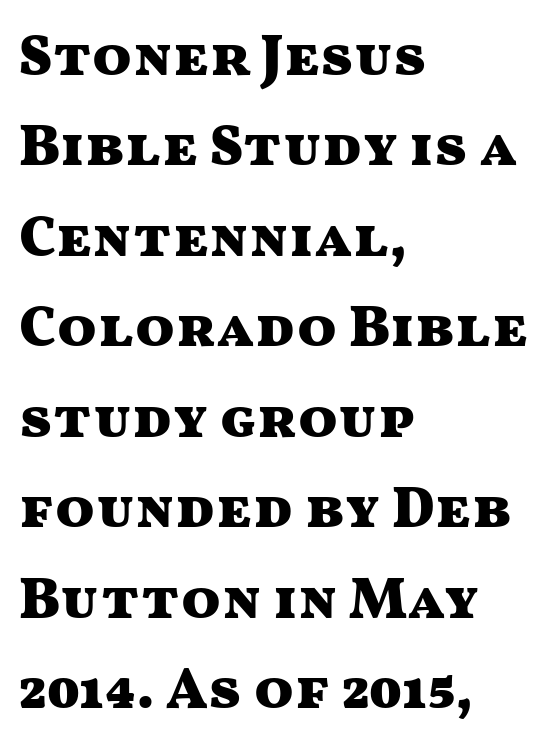
{"serif": "no", "italic": "no", "bold": "yes", "weight": "heavy", "width": "wide", "stroke_contrast": "medium", "x_height": "medium", "monospaced": "no", "underline": "no", "align": "left", "line_spacing": "normal", "line_spacing_ratio": 1.56, "letter_spacing": "normal", "letter_spacing_em": 0.0, "glyph_px": 58}
